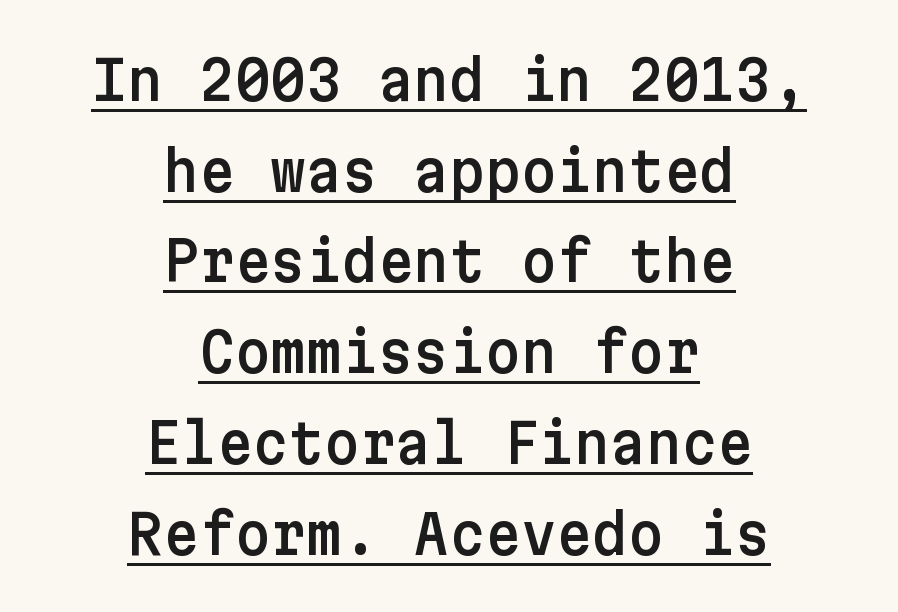
{"serif": "no", "italic": "no", "width": "normal", "stroke_contrast": "low", "x_height": "medium", "underline": "yes", "align": "center", "line_spacing": "normal", "line_spacing_ratio": 1.65, "letter_spacing": "normal", "letter_spacing_em": 0.0, "glyph_px": 55}
